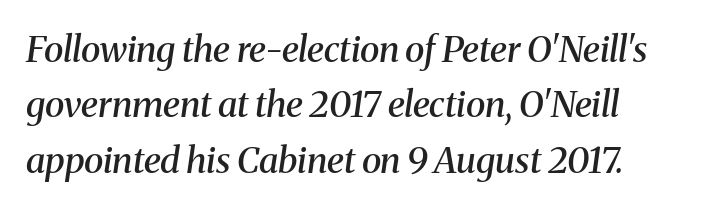
The image shows 36 px semibold serif type, italic (leaning right); set left-aligned, normal line spacing (1.54x), normal letter spacing, not underlined; medium stroke contrast and a medium x-height.
